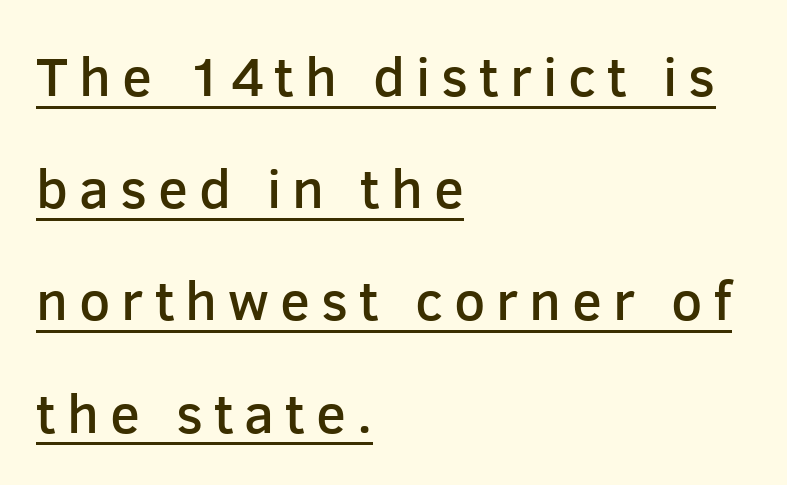
Q: Is the text bold? A: Semi-bold.
Q: Is the text italic (slanted)? A: No, it is upright.
Q: Is the typeface a serif or a sans-serif typeface? A: Sans-serif.
Q: Is the text underlined? A: Yes.
Q: How is the paragraph aligned? A: Left-aligned.
Q: Is the spacing between letters normal or unusually wide? A: Unusually wide.
Q: Is the spacing between lines tight, normal or loose? A: Loose.
Q: Width (condensed, normal, or wide)? A: Normal.
Q: Stroke contrast? A: Low.
Q: x-height? A: Medium.
Q: Monospaced? A: No.
